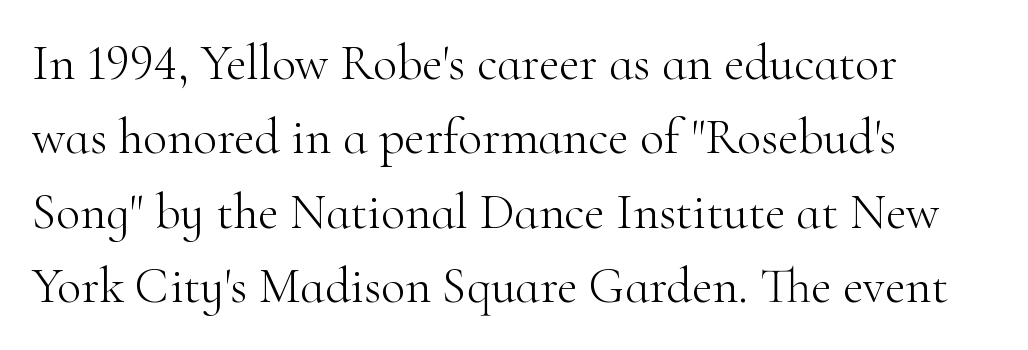
{"serif": "yes", "italic": "no", "bold": "no", "weight": "light", "width": "normal", "stroke_contrast": "high", "x_height": "small", "monospaced": "no", "underline": "no", "align": "left", "line_spacing": "normal", "line_spacing_ratio": 1.49, "letter_spacing": "normal", "letter_spacing_em": 0.0, "glyph_px": 50}
